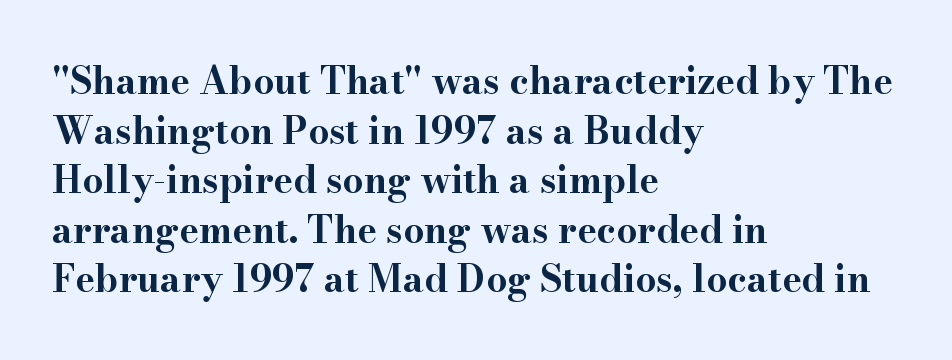
Serifs: yes, visible at the terminals of the letterforms. The letters sit at their default tracking, neither squeezed nor spread. Normally led — the rows are evenly, conventionally spaced. Vertical strokes here are truly vertical.
